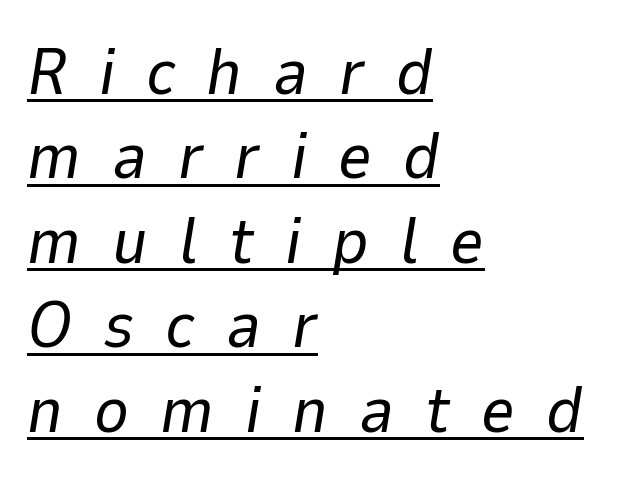
Does a line run under the words? Yes, clearly. Each word looks stretched out because of the extra space between its letters. A light-to-regular cut is what we see here. One-word summary of the alignment: left.
